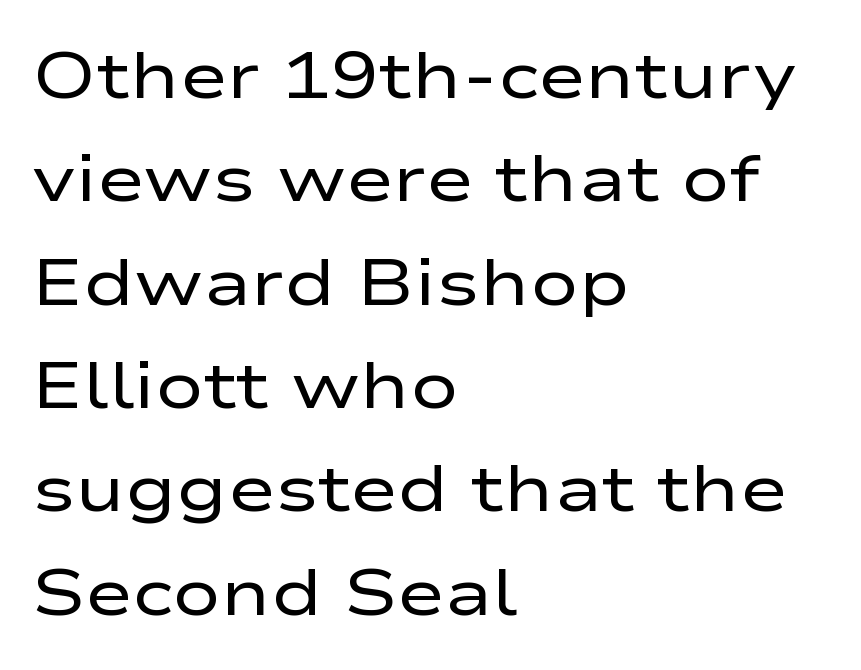
Only glyphs here, with clear space below each row. Horizontally, the lines are justified to the leading edge only. Designer's note — italics off, roman on. Bold? No — there's no thickening of the strokes. No feet cap the strokes, marking this as sans-serif type. The letterforms sit shoulder to shoulder at normal distance.
